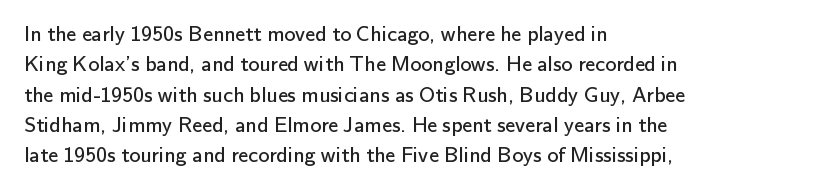
Q: Is the text bold? A: No.
Q: Is the text italic (slanted)? A: No, it is upright.
Q: Is the text underlined? A: No.
Q: How is the paragraph aligned? A: Left-aligned.
Q: Is the spacing between letters normal or unusually wide? A: Normal.
Q: Is the spacing between lines tight, normal or loose? A: Normal.
